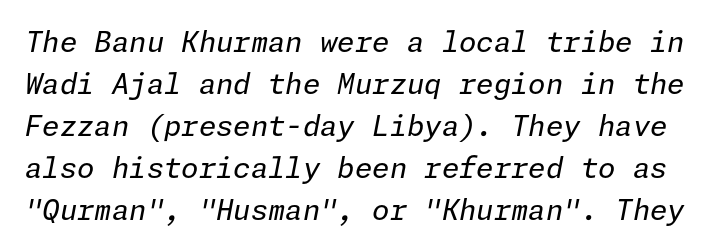
The image shows 28 px regular-weight type, italic (leaning right); set normal line spacing (1.5x), normal letter spacing, not underlined; low stroke contrast and a medium x-height.
